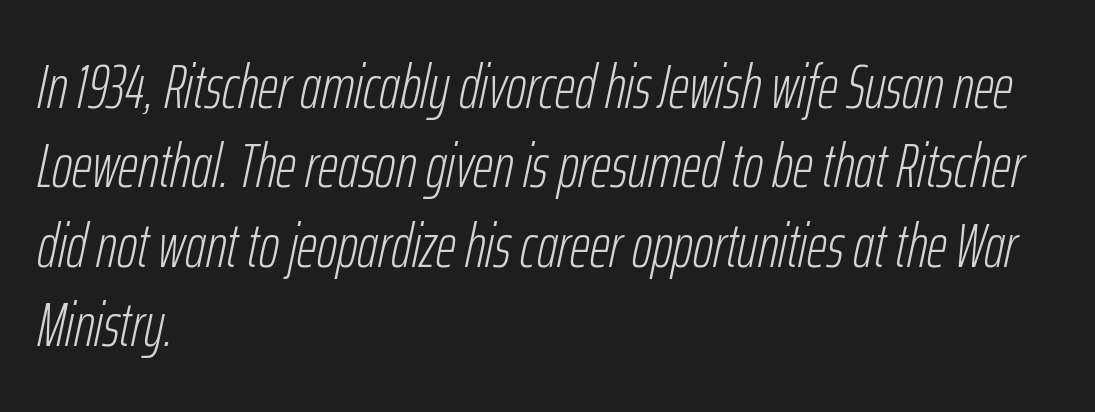
Check the space under the baseline: it is left empty. An italicized treatment has been applied to the whole sample. Varying glyph widths throughout — classic text-font behaviour. A classic flush-left, rag-right setting is used for this passage. Tracking value appears to be zero — textbook default spacing.
